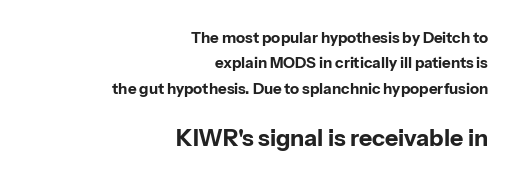
The image shows 23 px bold type, upright; set right-aligned, normal line spacing (1.7x), normal letter spacing, not underlined; the second (bottom) block is 1.53x larger.
